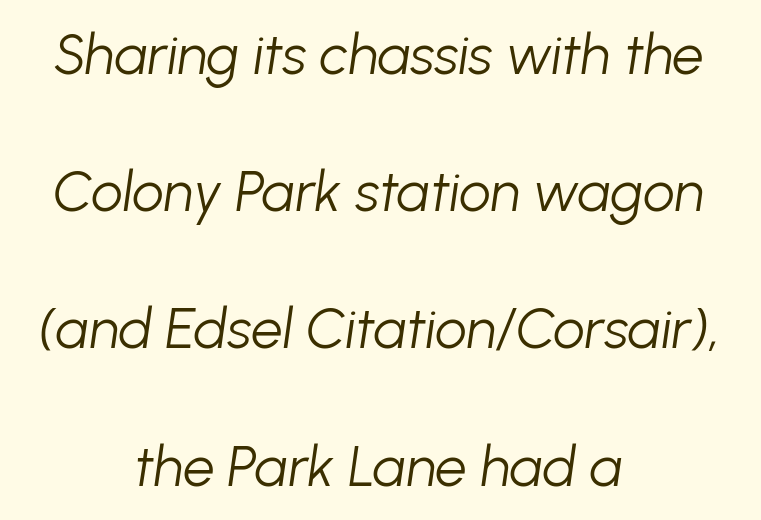
Q: Is the text bold? A: No.
Q: Is the text italic (slanted)? A: Yes, it leans right by about 8 degrees.
Q: Is the text underlined? A: No.
Q: How is the paragraph aligned? A: Centered.
Q: Is the spacing between letters normal or unusually wide? A: Normal.
Q: Is the spacing between lines tight, normal or loose? A: Loose.
Q: Width (condensed, normal, or wide)? A: Normal.
Q: Stroke contrast? A: Low.
Q: x-height? A: Medium.
Q: Monospaced? A: No.
